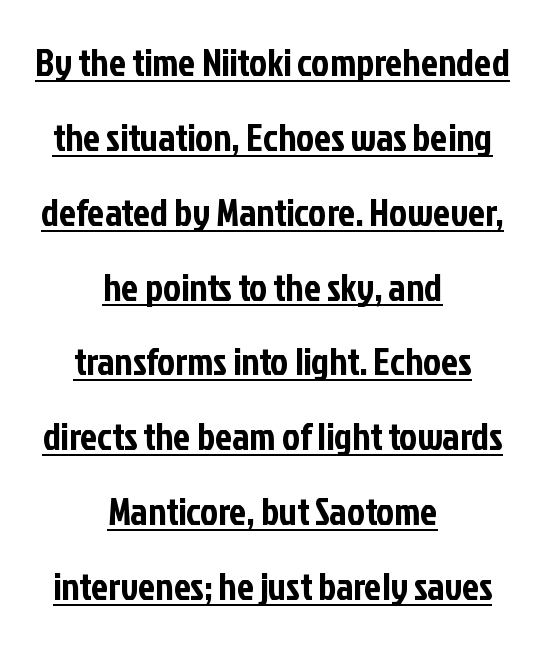
Q: Is the text italic (slanted)? A: No, it is upright.
Q: Is the typeface a serif or a sans-serif typeface? A: Sans-serif.
Q: Is the text underlined? A: Yes.
Q: How is the paragraph aligned? A: Centered.
Q: Is the spacing between letters normal or unusually wide? A: Normal.
Q: Is the spacing between lines tight, normal or loose? A: Loose.
Q: Width (condensed, normal, or wide)? A: Condensed.
Q: Stroke contrast? A: Low.
Q: x-height? A: Medium.
Q: Monospaced? A: No.
